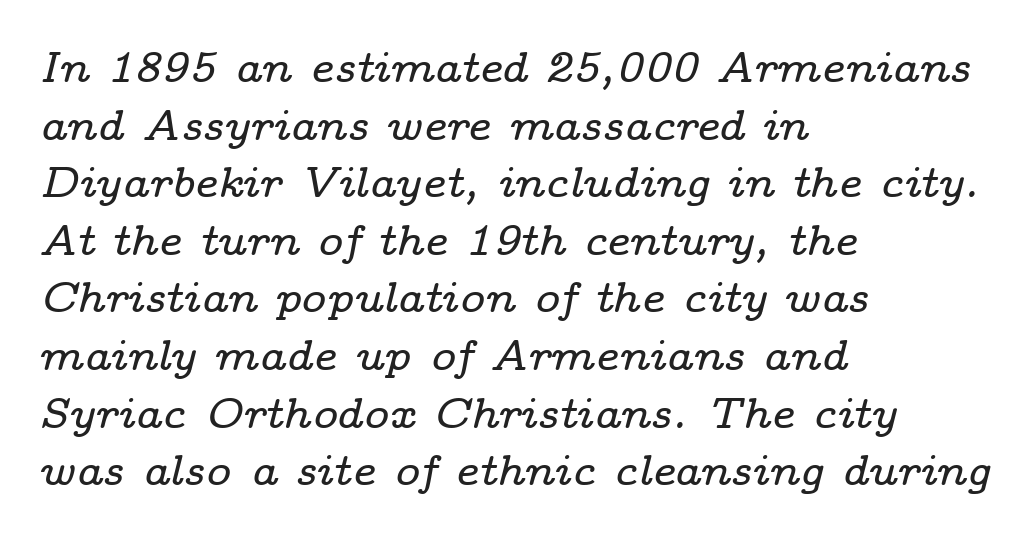
An italicized treatment has been applied to the whole sample. The strip under each line holds only bare page. No extra tracking has been applied to these lines. The lines sit at an ordinary, default distance from one another. The compositor pushed each line to the left boundary. A serif font was chosen for this passage.
